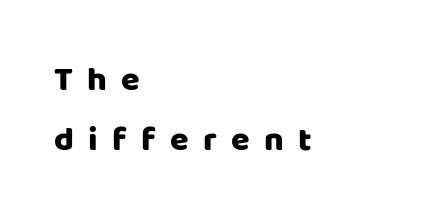
The zone under the glyphs is completely vacant. The letters advance in unequal steps, a hallmark of proportional type. The rendering shows plain stroke endings on the letterforms — a sans-serif design. Every stem runs plumb, perpendicular to the baseline. Compared with a centered layout, this one pins lines to the left instead.
